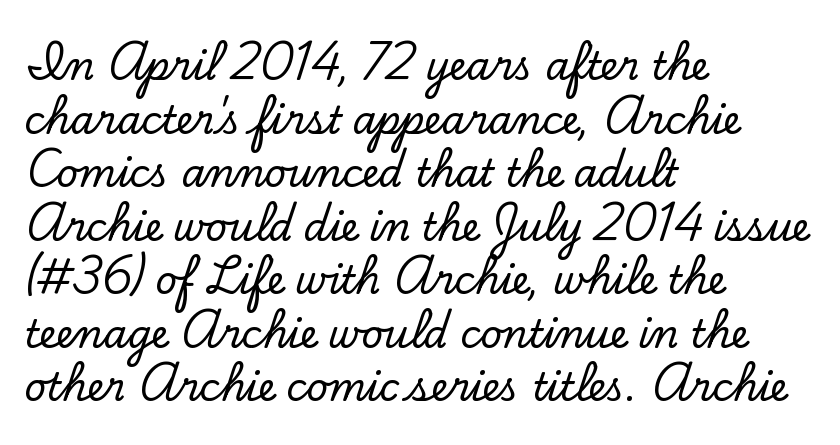
The image shows 38 px serif type; set left-aligned, normal line spacing (1.41x), normal letter spacing, not underlined; low stroke contrast and a small x-height.
